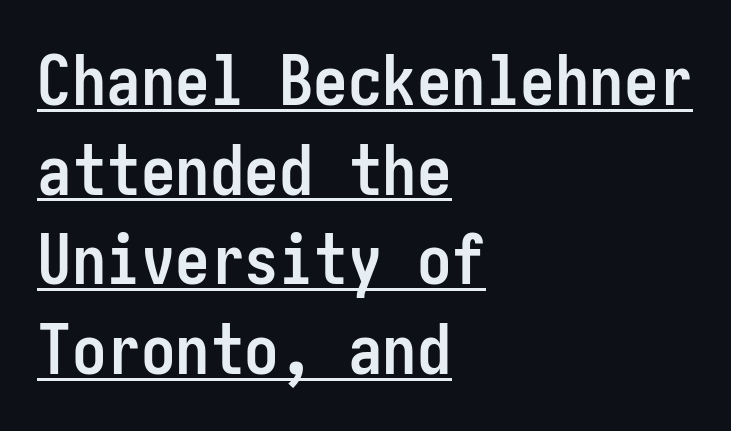
This rendering employs a face without finishing strokes, i.e., a sans-serif. This sample keeps an unexceptional amount of space between lines. Does a line run under the words? Yes, clearly. Upright lettering throughout. Compared with a centered layout, this one pins lines to the left instead. No extra tracking has been applied to these lines.
